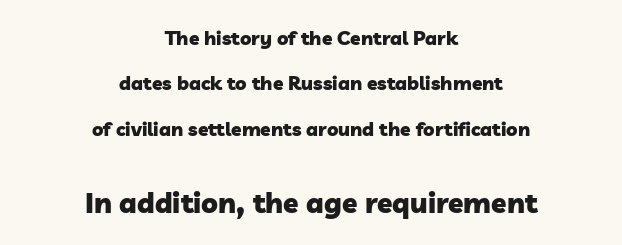
The image shows 28 px heavy sans-serif type; set centered, loose line spacing (2.39x), normal letter spacing, not underlined; the second (bottom) block is 1.47x larger; low stroke contrast and a medium x-height.
